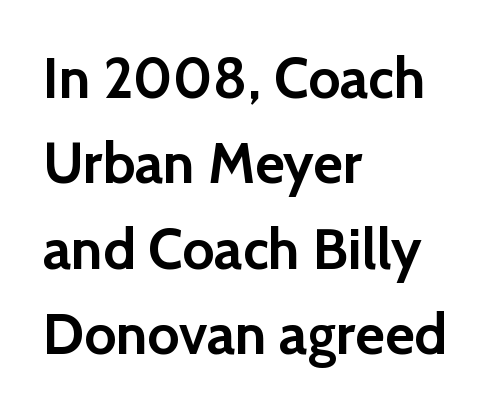
This block has exactly the height ordinary leading produces. Posture: upright roman. The specimen omits any rule beneath the text block's lines. The passage shown is typed in a proportional face where columns would drift. Inter-character spacing is left at the font's built-in metrics.
